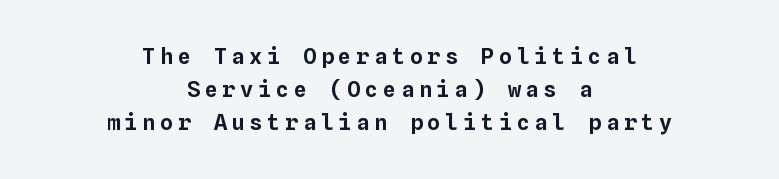
Q: Is the text italic (slanted)? A: No, it is upright.
Q: Is the text underlined? A: No.
Q: How is the paragraph aligned? A: Centered.
Q: Is the spacing between letters normal or unusually wide? A: Unusually wide.
Q: Is the spacing between lines tight, normal or loose? A: Normal.
